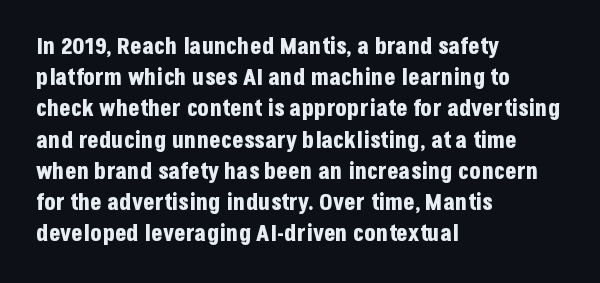
Every letter is thick-stroked: bold, no question. Line starts are locked; line ends wander. What's the leading like? Ordinary, nothing unusual. Glance below the letters and you will spot only blank space.
